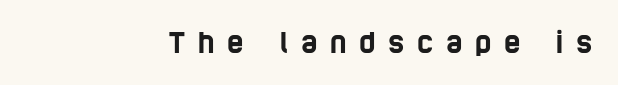
{"serif": "no", "width": "condensed", "stroke_contrast": "low", "x_height": "large", "monospaced": "no", "underline": "no", "align": "right", "letter_spacing": "wide", "letter_spacing_em": 0.45, "glyph_px": 28}
